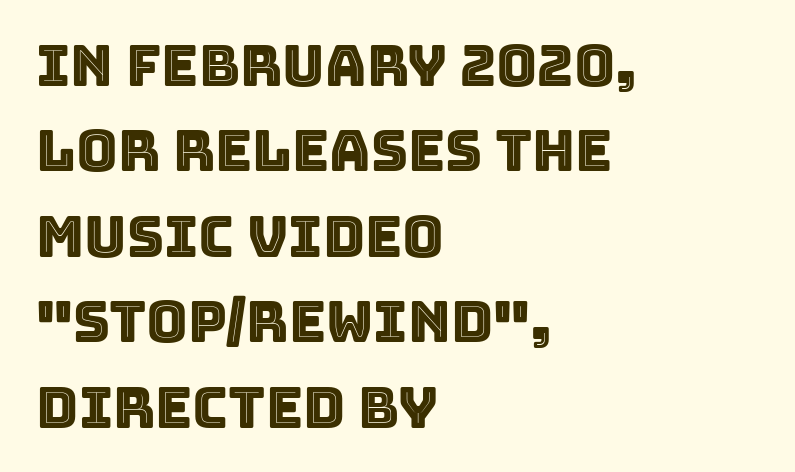
The image shows 57 px text type, upright; set left-aligned, normal line spacing (1.5x), normal letter spacing, not underlined; a large x-height.
